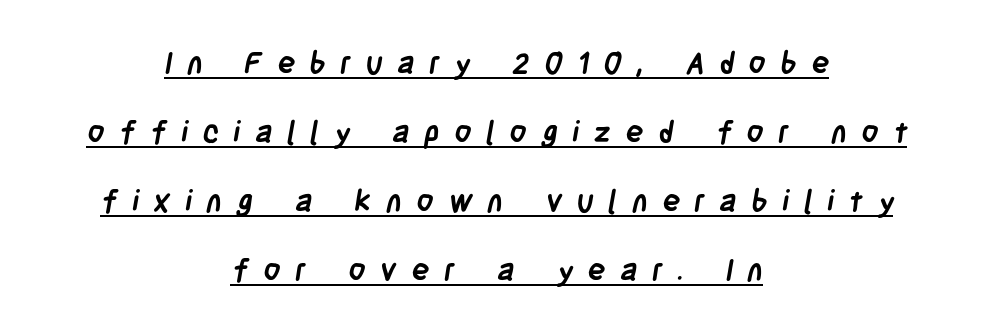
Q: Is the text bold? A: Yes.
Q: Is the typeface a serif or a sans-serif typeface? A: Sans-serif.
Q: Is the text underlined? A: Yes.
Q: How is the paragraph aligned? A: Centered.
Q: Is the spacing between letters normal or unusually wide? A: Unusually wide.
Q: Is the spacing between lines tight, normal or loose? A: Loose.
Q: Width (condensed, normal, or wide)? A: Condensed.
Q: Stroke contrast? A: Low.
Q: x-height? A: Large.
Q: Monospaced? A: No.
